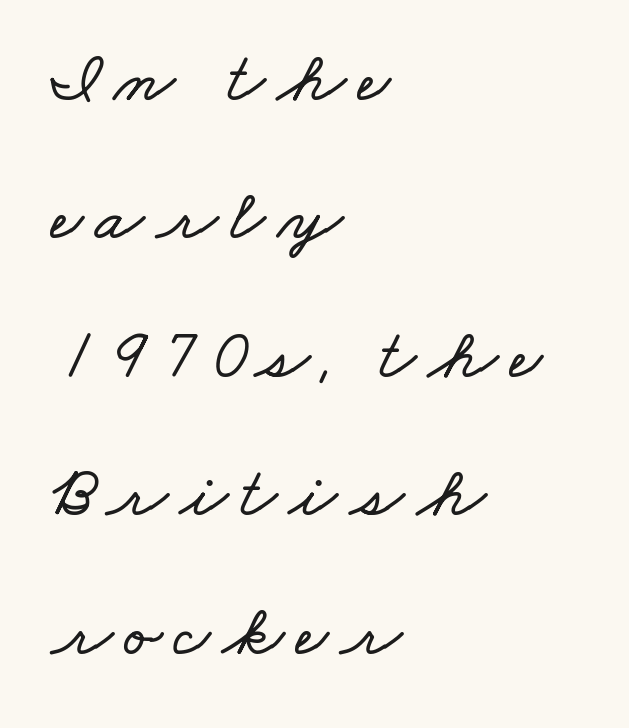
The image shows 71 px wide type; set left-aligned, loose line spacing (1.95x), not underlined; low stroke contrast and a small x-height.
